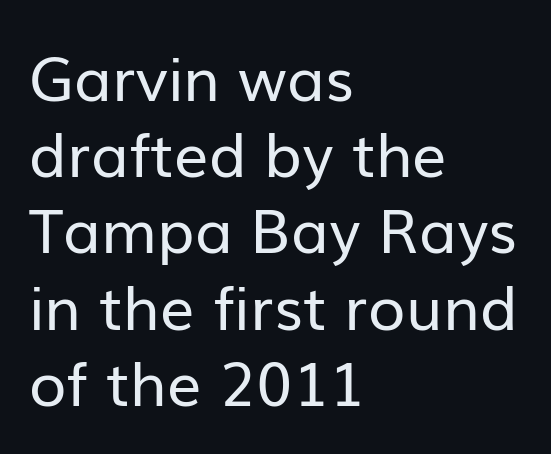
The image shows 61 px regular-weight sans-serif type, upright; set left-aligned, normal line spacing (1.25x), normal letter spacing, not underlined; low stroke contrast and a medium x-height.
